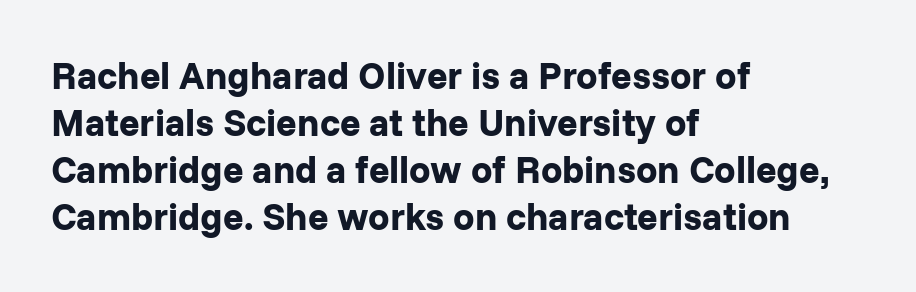
{"serif": "no", "italic": "no", "bold": "yes", "weight": "bold", "width": "normal", "stroke_contrast": "low", "x_height": "medium", "monospaced": "no", "underline": "no", "align": "left", "line_spacing_ratio": 1.24, "letter_spacing": "normal", "letter_spacing_em": 0.0, "glyph_px": 38}
